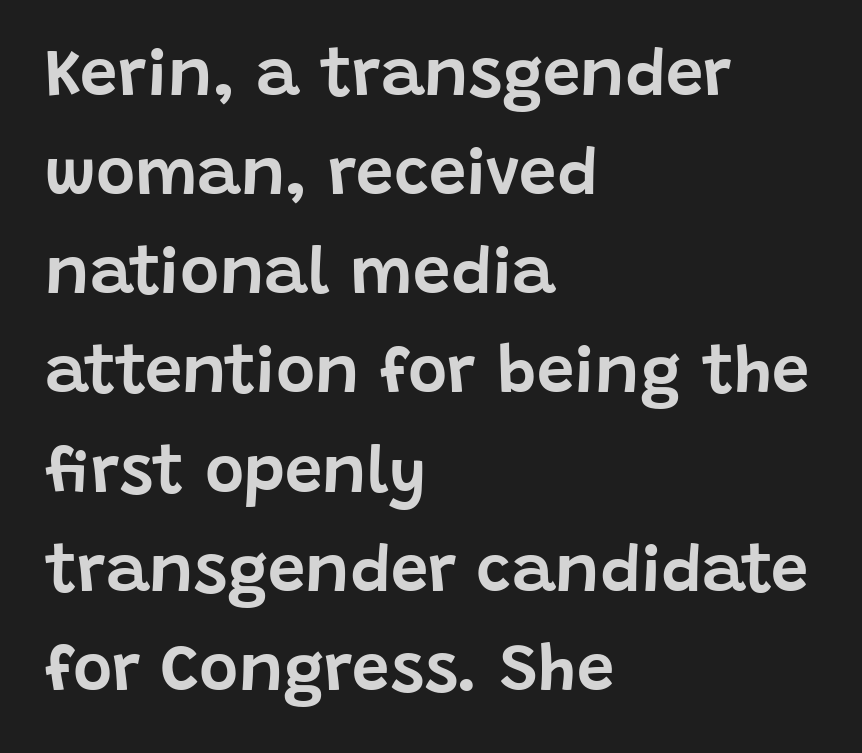
The image shows 67 px sans-serif type, upright; set left-aligned, normal line spacing (1.48x), normal letter spacing, not underlined; low stroke contrast and a large x-height.
